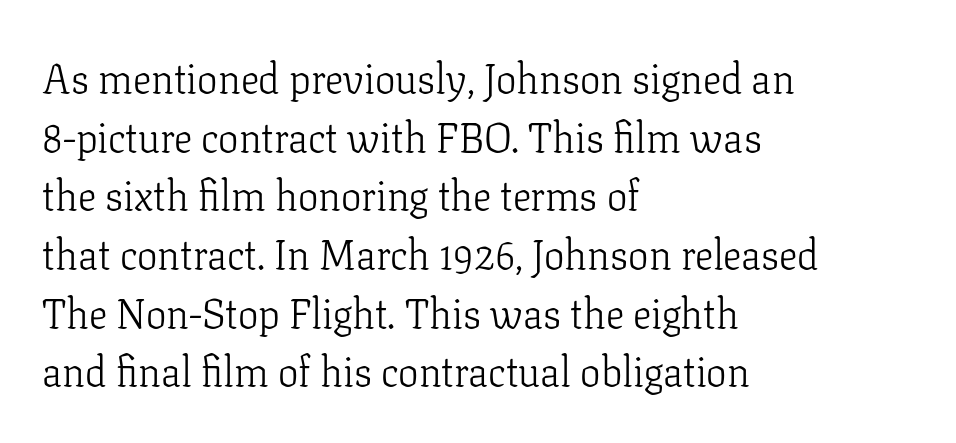
Q: Is the text bold? A: No.
Q: Is the text italic (slanted)? A: No, it is upright.
Q: Is the typeface a serif or a sans-serif typeface? A: Serif.
Q: Is the text underlined? A: No.
Q: How is the paragraph aligned? A: Left-aligned.
Q: Is the spacing between letters normal or unusually wide? A: Normal.
Q: Is the spacing between lines tight, normal or loose? A: Normal.
Q: Width (condensed, normal, or wide)? A: Normal.
Q: Stroke contrast? A: Low.
Q: x-height? A: Medium.
Q: Monospaced? A: No.
